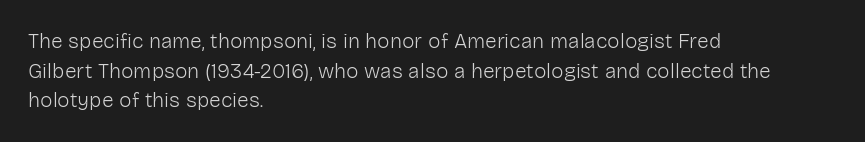
Quick note: underline off. Do the letters lean? They stand straight. The text block is weighted toward the left margin, trailing off unevenly rightward. This rendering leaves character spacing at its baseline value. Vertical spacing — default.
